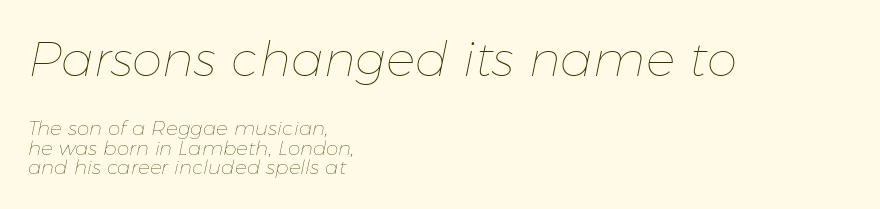
{"italic": "yes", "lean": "right", "slant_degrees": 11, "bold": "no", "weight": "thin", "width": "normal", "stroke_contrast": "low", "x_height": "medium", "monospaced": "no", "underline": "no", "align": "left", "line_spacing": "tight", "line_spacing_ratio": 0.98, "letter_spacing": "normal", "letter_spacing_em": 0.0, "larger_block": "first", "size_ratio": 2.45, "glyph_px": 49}
